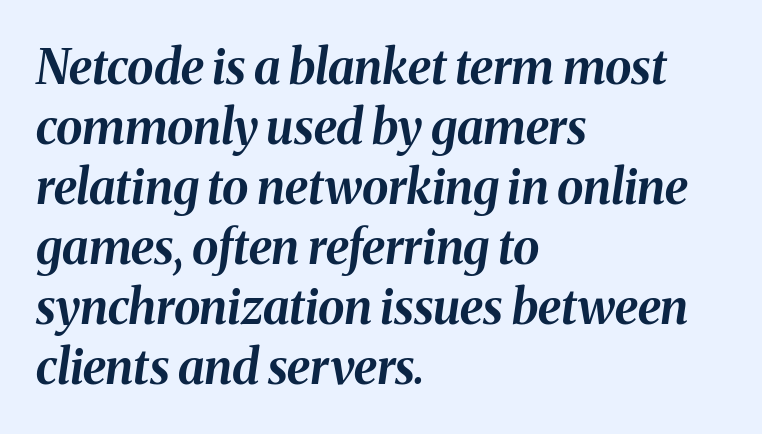
{"italic": "yes", "lean": "right", "slant_degrees": 8, "bold": "yes", "weight": "bold", "width": "normal", "stroke_contrast": "medium", "x_height": "medium", "monospaced": "no", "underline": "no", "align": "left", "line_spacing": "normal", "line_spacing_ratio": 1.25, "letter_spacing": "normal", "letter_spacing_em": 0.0, "glyph_px": 48}
